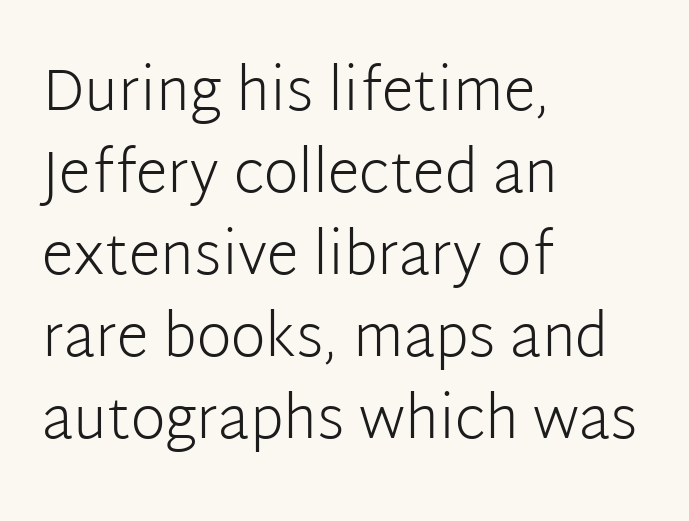
The image shows 59 px light sans-serif type, upright; set left-aligned, normal line spacing (1.39x), normal letter spacing, not underlined; low stroke contrast and a medium x-height.
